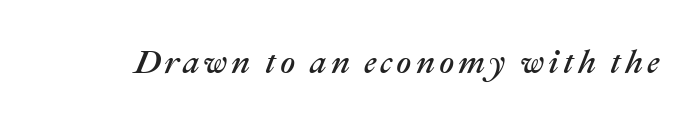
The image shows 33 px text type, italic (leaning right); set not underlined; medium stroke contrast and a medium x-height.
